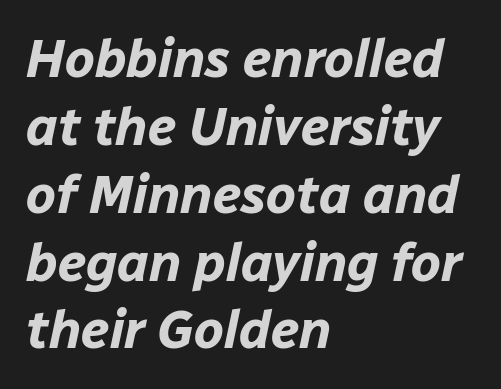
Q: Is the text bold? A: Yes.
Q: Is the text italic (slanted)? A: Yes, it leans right by about 12 degrees.
Q: Is the text underlined? A: No.
Q: How is the paragraph aligned? A: Left-aligned.
Q: Is the spacing between letters normal or unusually wide? A: Normal.
Q: Is the spacing between lines tight, normal or loose? A: Normal.
Q: Width (condensed, normal, or wide)? A: Normal.
Q: Stroke contrast? A: Low.
Q: x-height? A: Medium.
Q: Monospaced? A: No.
